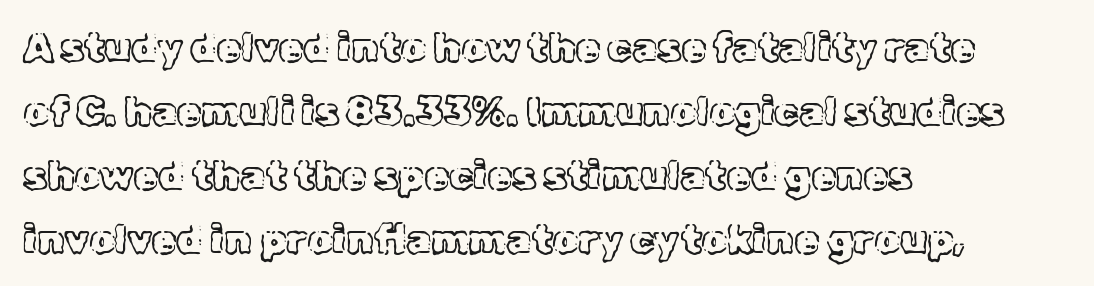
{"italic": "no", "width": "normal", "x_height": "medium", "monospaced": "no", "underline": "no", "align": "left", "line_spacing": "normal", "line_spacing_ratio": 1.6, "letter_spacing": "normal", "letter_spacing_em": 0.0, "glyph_px": 40}
